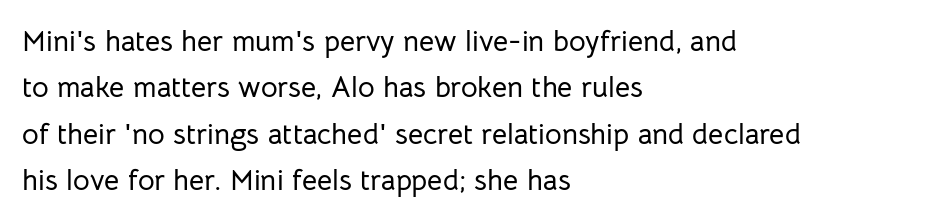
{"serif": "no", "italic": "no", "width": "normal", "stroke_contrast": "low", "x_height": "medium", "monospaced": "no", "underline": "no", "align": "left", "line_spacing": "normal", "line_spacing_ratio": 1.6, "letter_spacing": "normal", "letter_spacing_em": 0.0, "glyph_px": 29}
